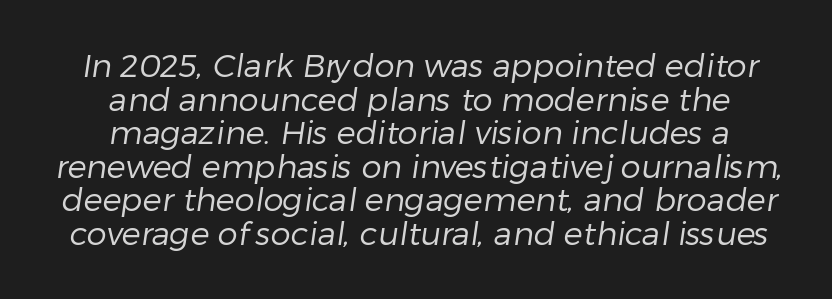
{"serif": "no", "bold": "no", "weight": "regular", "width": "normal", "stroke_contrast": "low", "x_height": "medium", "monospaced": "no", "underline": "no", "align": "center", "line_spacing": "tight", "line_spacing_ratio": 1.05, "letter_spacing": "normal", "letter_spacing_em": 0.0, "glyph_px": 32}
